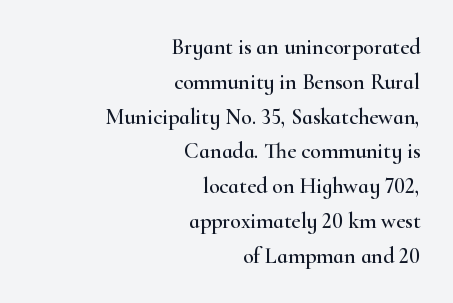
{"italic": "no", "underline": "no", "align": "right", "line_spacing": "normal", "line_spacing_ratio": 1.58, "letter_spacing": "normal", "letter_spacing_em": 0.0, "glyph_px": 22}
